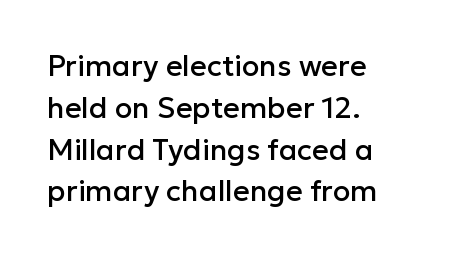
Bare-footed words on every line. You can tell from the bare stems that sans-serif type was used. The type sits square on the baseline with zero lean. You could not count columns in this text — the font is proportionally spaced.
